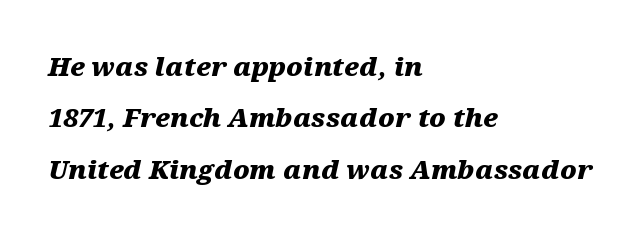
Q: Is the text bold? A: Yes.
Q: Is the text italic (slanted)? A: Yes, it leans right by about 12 degrees.
Q: Is the text underlined? A: No.
Q: How is the paragraph aligned? A: Left-aligned.
Q: Is the spacing between letters normal or unusually wide? A: Normal.
Q: Is the spacing between lines tight, normal or loose? A: Loose.
